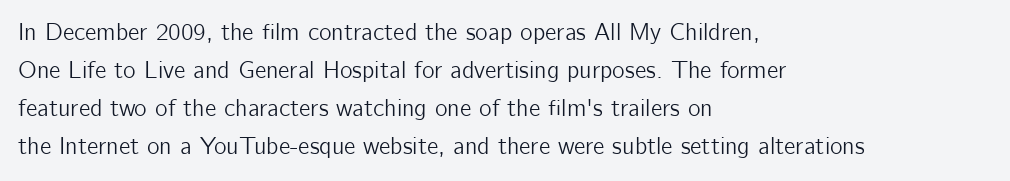
{"italic": "no", "underline": "no", "align": "left", "line_spacing": "normal", "line_spacing_ratio": 1.58, "letter_spacing": "normal", "letter_spacing_em": 0.0, "glyph_px": 24}
